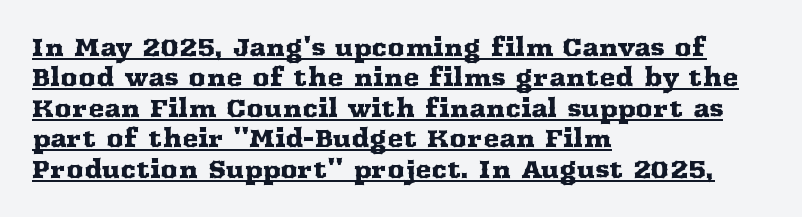
{"italic": "no", "underline": "yes", "align": "left", "line_spacing": "normal", "line_spacing_ratio": 1.27, "letter_spacing": "normal", "letter_spacing_em": 0.0, "glyph_px": 24}
